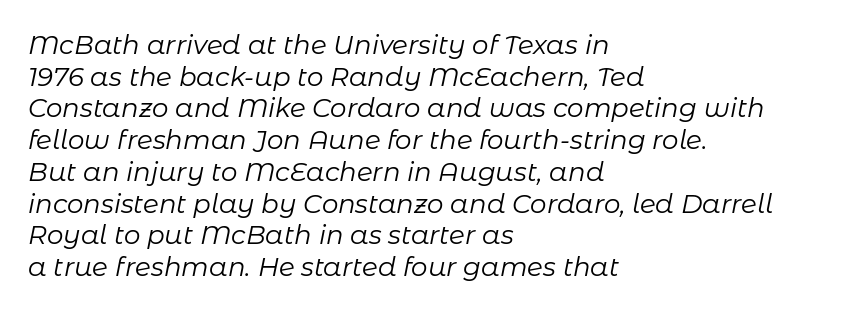
{"italic": "yes", "lean": "right", "slant_degrees": 11, "bold": "no", "underline": "no", "align": "left", "line_spacing_ratio": 1.22, "letter_spacing": "normal", "letter_spacing_em": 0.0, "glyph_px": 26}
